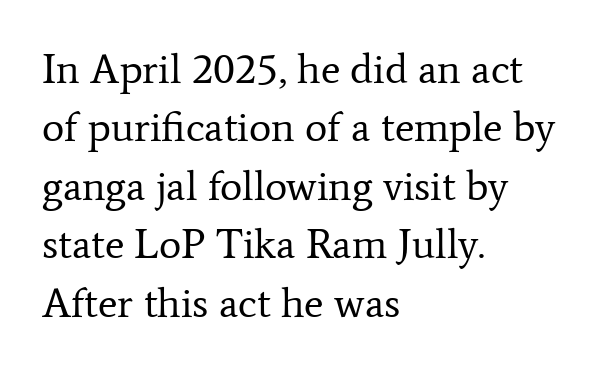
The typeface chosen for these lines features serifs. This sample has the flowing, uneven cadence of proportional lettering. The zone under the glyphs is completely vacant. Tracking here is standard; glyphs follow each other at the usual distance.
